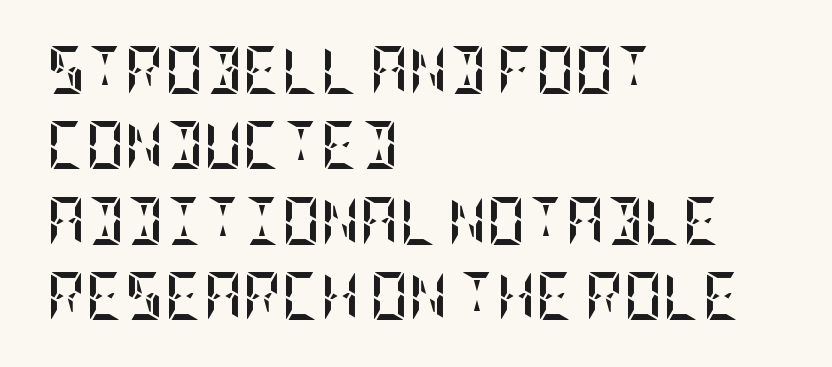
You can tell it's not italic because the verticals are truly vertical. Tracking value appears to be zero — textbook default spacing. This is heavy type, rendered in bold. The string is rendered with underlining switched off.
